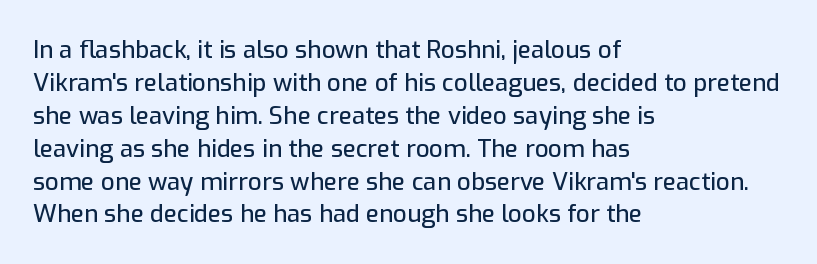
{"italic": "no", "underline": "no", "align": "left", "line_spacing": "normal", "line_spacing_ratio": 1.37, "letter_spacing": "normal", "letter_spacing_em": 0.0, "glyph_px": 24}
